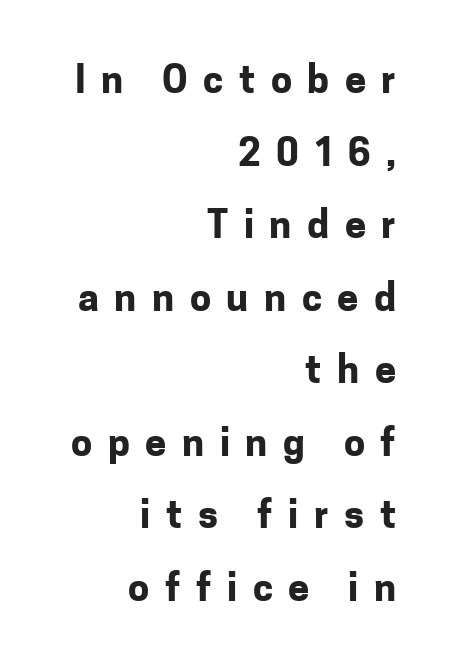
The block of text is sparse from top to bottom, with ample space between rows. These lines are rendered in a variable-pitch font. Bold? Absolutely — the strokes are thick and heavy. The characters display no serif detailing; their extremities are plain.
